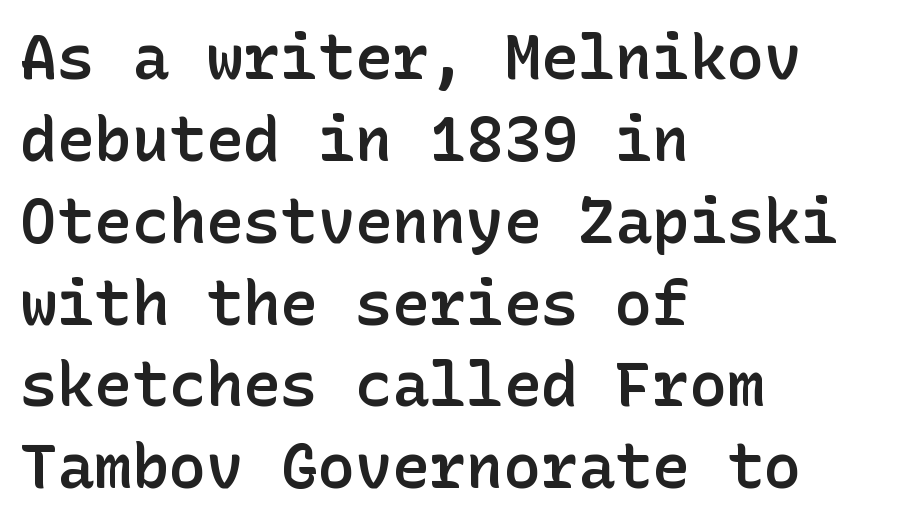
The image shows 62 px semibold sans-serif type, upright; set left-aligned, normal line spacing (1.32x), normal letter spacing, not underlined; low stroke contrast and a medium x-height.
